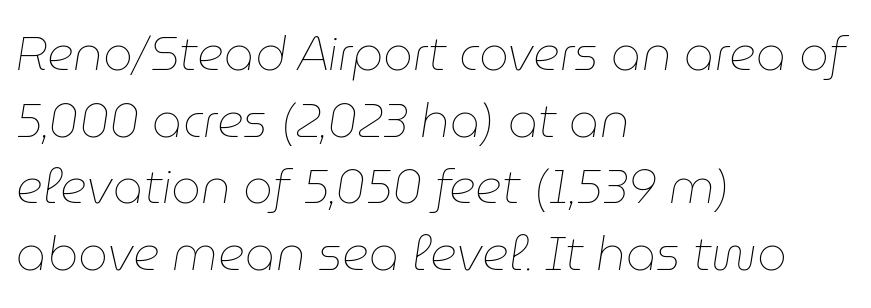
{"italic": "yes", "lean": "right", "slant_degrees": 9, "bold": "no", "weight": "thin", "width": "normal", "stroke_contrast": "low", "x_height": "medium", "monospaced": "no", "underline": "no", "align": "left", "line_spacing": "normal", "line_spacing_ratio": 1.42, "letter_spacing": "normal", "letter_spacing_em": 0.0, "glyph_px": 47}
